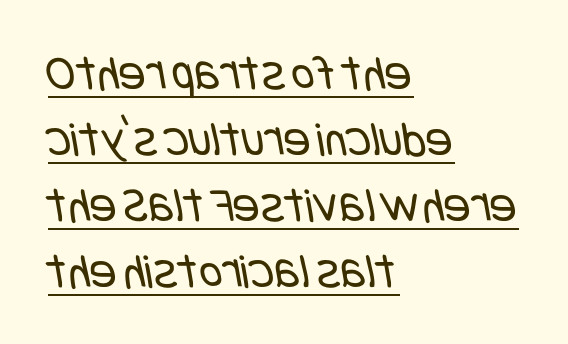
{"serif": "no", "bold": "no", "weight": "regular", "width": "condensed", "stroke_contrast": "low", "x_height": "large", "underline": "yes", "align": "left", "line_spacing": "normal", "line_spacing_ratio": 1.32, "letter_spacing": "normal", "letter_spacing_em": 0.0, "glyph_px": 50}
